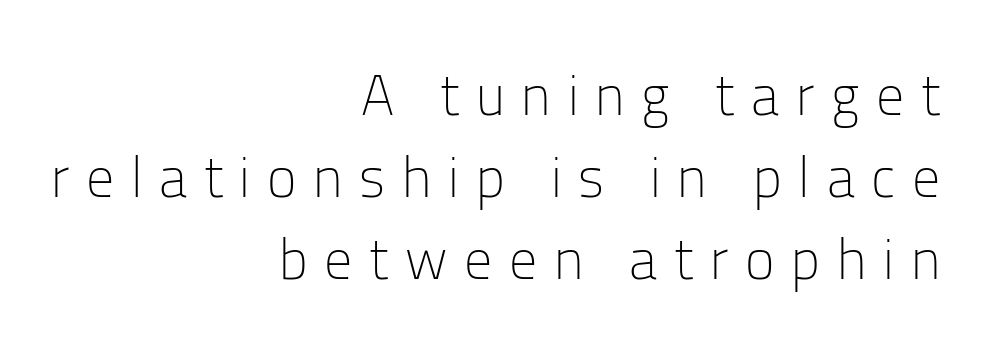
Q: Is the text bold? A: No.
Q: Is the text italic (slanted)? A: No, it is upright.
Q: Is the typeface a serif or a sans-serif typeface? A: Sans-serif.
Q: Is the text underlined? A: No.
Q: How is the paragraph aligned? A: Right-aligned.
Q: Is the spacing between letters normal or unusually wide? A: Unusually wide.
Q: Is the spacing between lines tight, normal or loose? A: Normal.
Q: Width (condensed, normal, or wide)? A: Normal.
Q: Stroke contrast? A: Low.
Q: x-height? A: Medium.
Q: Monospaced? A: No.
